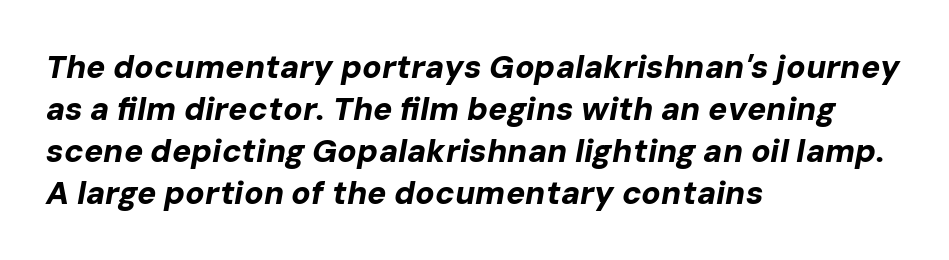
The image shows 32 px bold type, italic (leaning right); set left-aligned, normal line spacing (1.31x), normal letter spacing, not underlined; low stroke contrast and a medium x-height.
